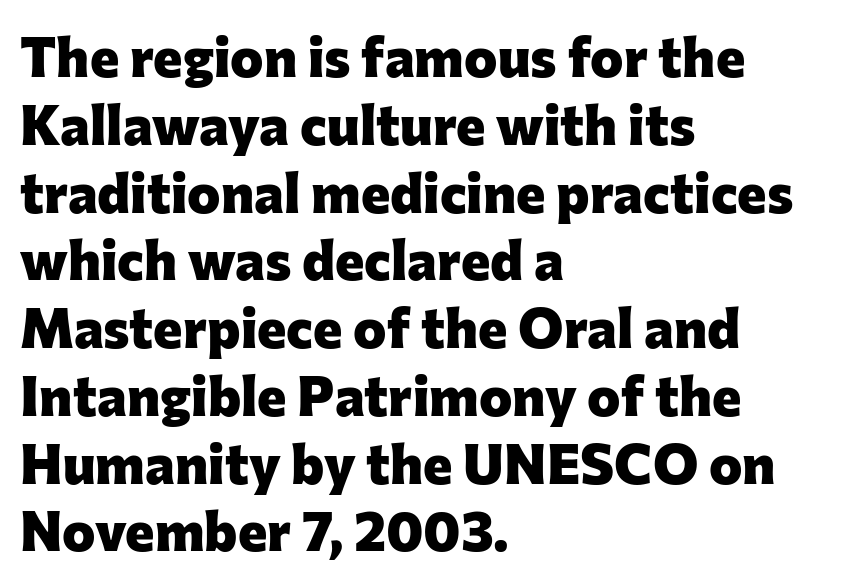
The image shows 56 px heavy sans-serif type, upright; set left-aligned, line spacing 1.21x, normal letter spacing, not underlined; low stroke contrast and a medium x-height.
